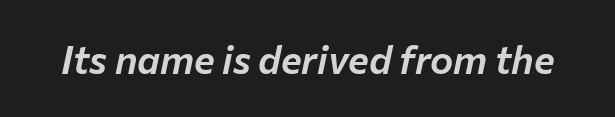
Q: Is the text italic (slanted)? A: Yes, it leans right by about 12 degrees.
Q: Is the text underlined? A: No.
Q: Is the spacing between letters normal or unusually wide? A: Normal.
Q: Width (condensed, normal, or wide)? A: Normal.
Q: Stroke contrast? A: Low.
Q: x-height? A: Medium.
Q: Monospaced? A: No.
